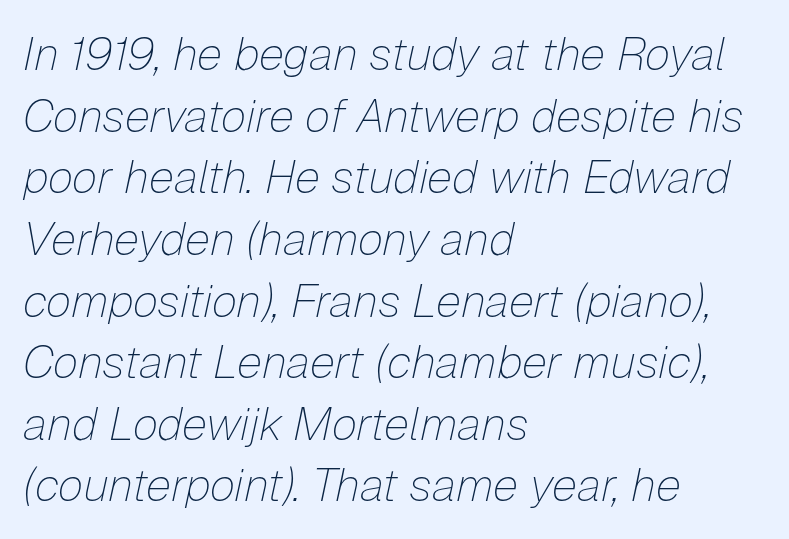
Q: Is the text bold? A: No.
Q: Is the text italic (slanted)? A: Yes, it leans right by about 12 degrees.
Q: Is the text underlined? A: No.
Q: How is the paragraph aligned? A: Left-aligned.
Q: Is the spacing between letters normal or unusually wide? A: Normal.
Q: Is the spacing between lines tight, normal or loose? A: Normal.
Q: Width (condensed, normal, or wide)? A: Normal.
Q: Stroke contrast? A: Low.
Q: x-height? A: Medium.
Q: Monospaced? A: No.
